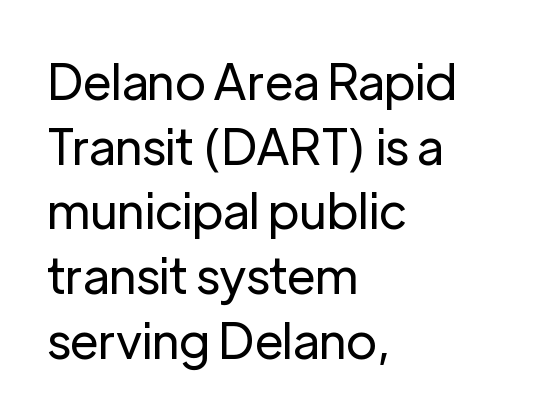
Q: Is the text bold? A: No.
Q: Is the text italic (slanted)? A: No, it is upright.
Q: Is the typeface a serif or a sans-serif typeface? A: Sans-serif.
Q: Is the text underlined? A: No.
Q: How is the paragraph aligned? A: Left-aligned.
Q: Is the spacing between letters normal or unusually wide? A: Normal.
Q: Is the spacing between lines tight, normal or loose? A: Normal.
Q: Width (condensed, normal, or wide)? A: Normal.
Q: Stroke contrast? A: Low.
Q: x-height? A: Medium.
Q: Monospaced? A: No.
